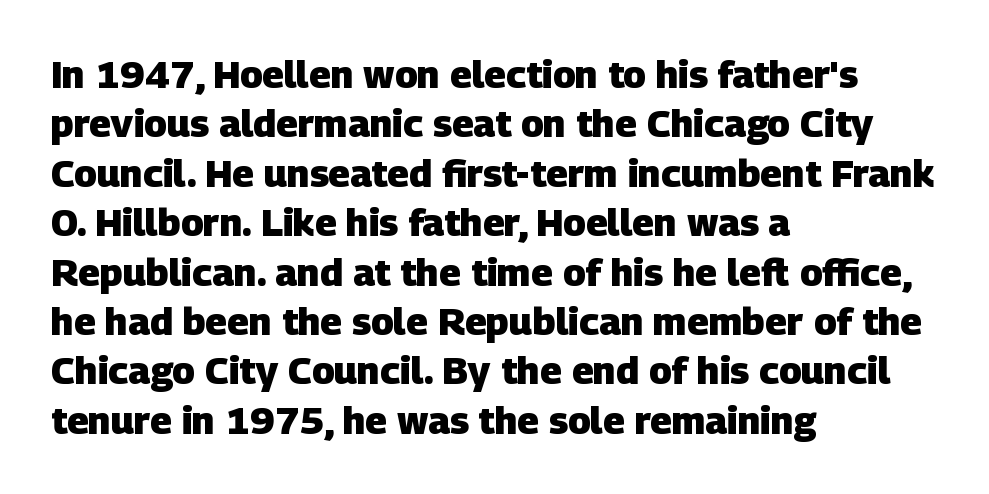
The image shows 38 px heavy sans-serif type; set left-aligned, normal line spacing (1.3x), normal letter spacing, not underlined; low stroke contrast and a large x-height.
